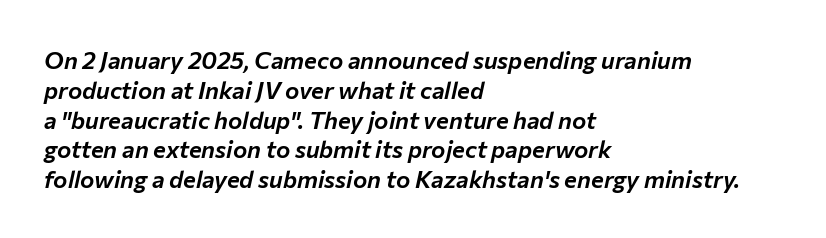
Q: Is the text italic (slanted)? A: Yes, it leans right by about 12 degrees.
Q: Is the text underlined? A: No.
Q: How is the paragraph aligned? A: Left-aligned.
Q: Is the spacing between letters normal or unusually wide? A: Normal.
